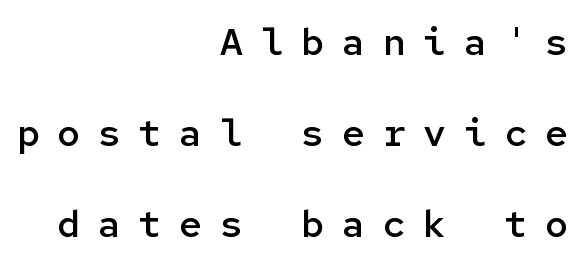
Stems and bowls a touch heavier than normal — semibold. Nobody drew a line under any word here. Students, observe: this is what heavily led, spacious text looks like. In terms of letterform style, serifs are entirely absent. Inter-character spacing is expanded well beyond the font's built-in metrics. A typesetter would call this monospace, since all characters share one set width.
